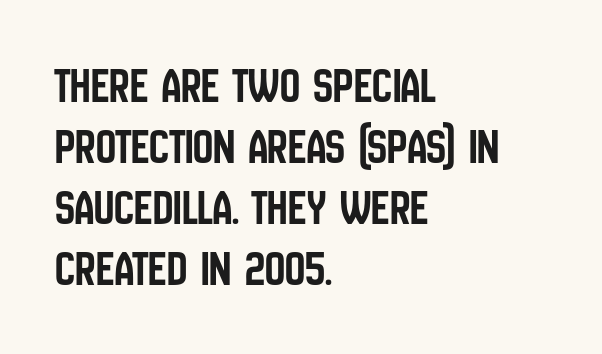
{"serif": "no", "italic": "no", "width": "condensed", "stroke_contrast": "low", "x_height": "large", "monospaced": "no", "underline": "no", "align": "left", "line_spacing_ratio": 1.22, "letter_spacing": "normal", "letter_spacing_em": 0.0, "glyph_px": 50}
